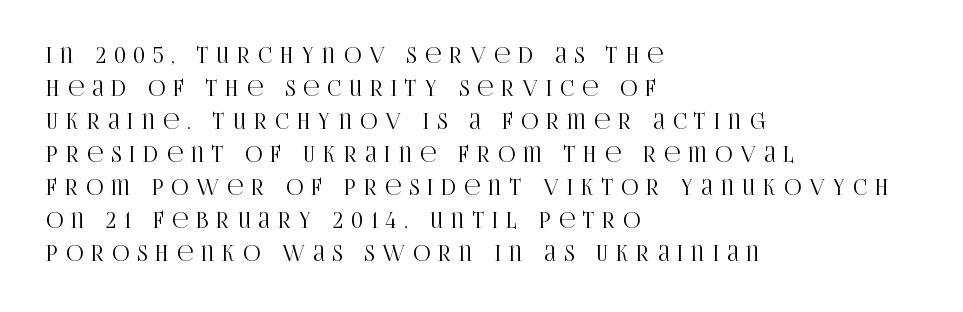
{"italic": "no", "underline": "no", "align": "left", "line_spacing": "normal", "line_spacing_ratio": 1.57, "letter_spacing": "wide", "letter_spacing_em": 0.39, "glyph_px": 21}
